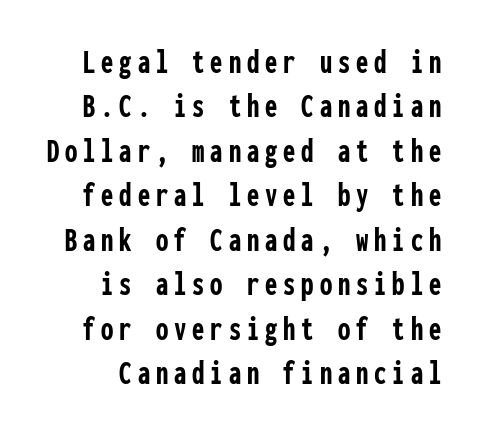
Each letter, wide or thin by design, is forced into the same width here. Descenders hang freely into open space. Serif or sans? Sans — the stroke terminals are bare. Students, observe: this is what conventionally led text looks like.
